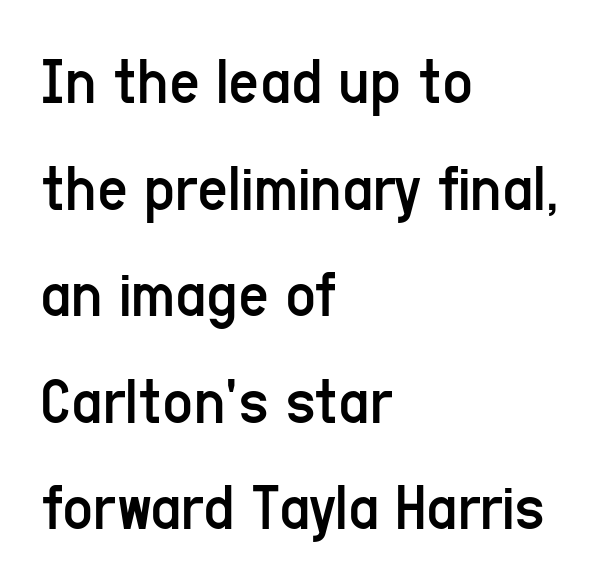
The image shows 67 px regular-weight, condensed sans-serif type, upright; set left-aligned, normal line spacing (1.59x), normal letter spacing, not underlined; low stroke contrast and a medium x-height.
